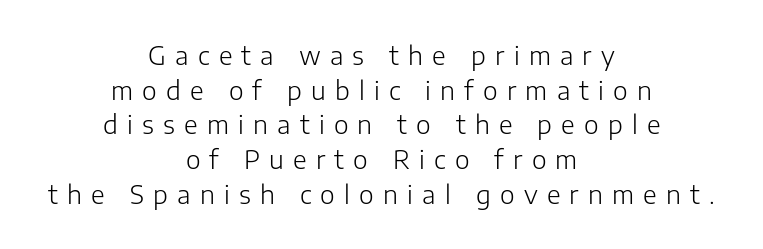
Quick note: interline space is typical. The letters stand upright; this is a roman face. Is the stroke heavy? The answer is a plain regular-or-lighter. No word sits above an underline.
